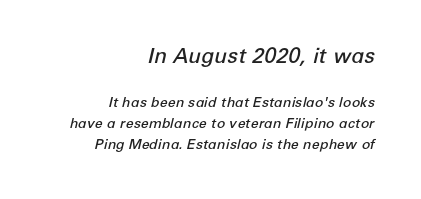
Right-aligned paragraph, ragged on the left. Visually, the top section dominates because its glyphs are scaled up. Does the weight exceed regular? Yes, but only to semibold. Does the lettering tilt? It does — this is italic. The rows are spaced the way most documents space them. Check the space under the baseline: it is left empty.
